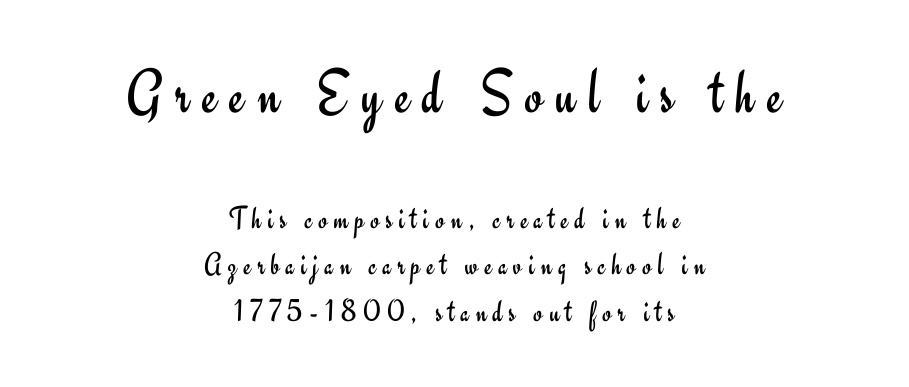
The image shows 64 px regular-weight sans-serif type; set centered, normal line spacing (1.46x), unusually wide letter spacing (+0.2 em), not underlined; the first (top) block is 2.0x larger; low stroke contrast and a small x-height.
